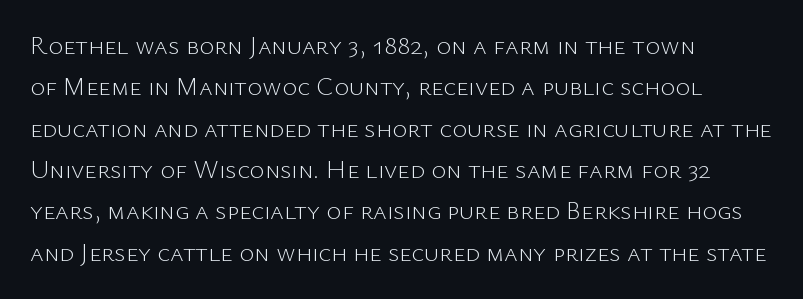
The image shows 26 px text type, upright; set left-aligned, normal line spacing (1.59x), normal letter spacing, not underlined.
